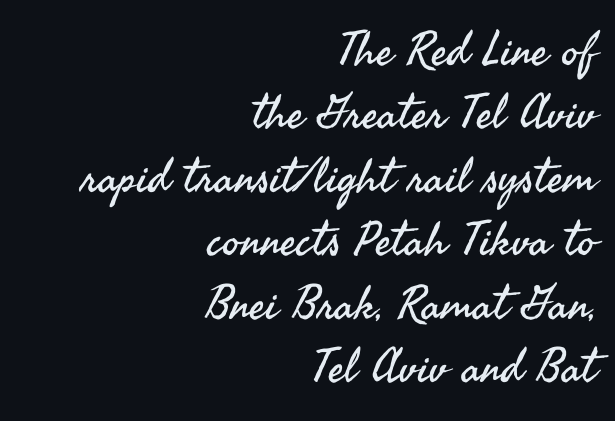
Every row of glyphs terminates at an identical x-position on the right. The passage shown stacks its lines at a standard gap. Unbolded letterforms with no extra heft. This is sans-serif lettering, the kind often seen on screens and signage.
